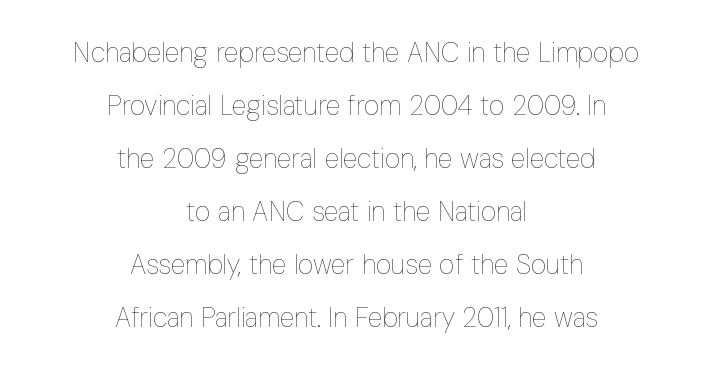
The image shows 27 px text type, upright; set centered, loose line spacing (1.96x), normal letter spacing, not underlined.
